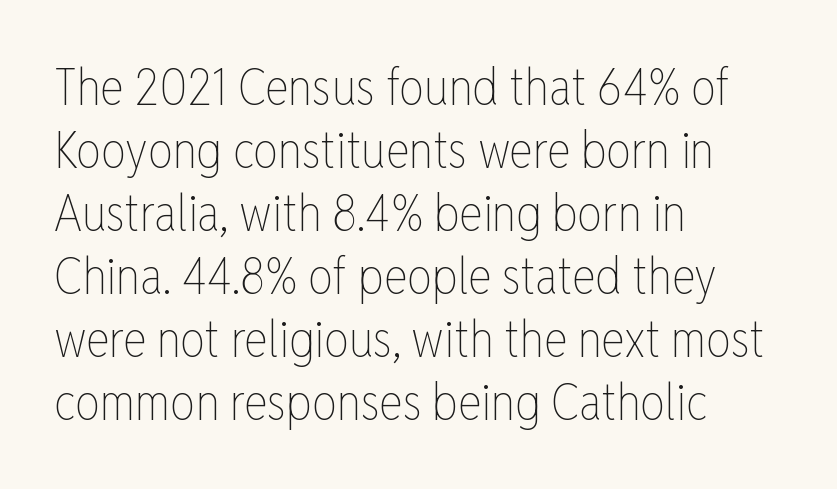
Each letter keeps its own natural width here, so spacing adapts to shape. Visually the block forms a straight wall on the left and a jagged coastline on the right. A clean baseline with only descenders dipping below it. Honestly, the row spacing looks completely unremarkable. Spacing between characters is what you'd get straight out of the box. Rendered with straight, roman letterforms.
